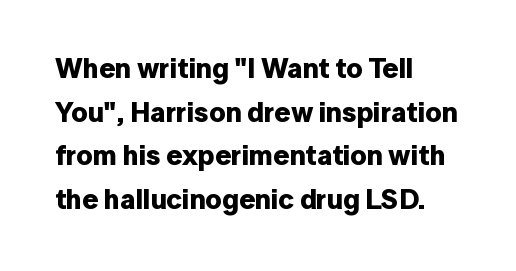
{"serif": "no", "italic": "no", "bold": "yes", "weight": "bold", "width": "normal", "stroke_contrast": "low", "x_height": "medium", "monospaced": "no", "underline": "no", "align": "left", "line_spacing": "normal", "line_spacing_ratio": 1.56, "letter_spacing": "normal", "letter_spacing_em": 0.0, "glyph_px": 28}
